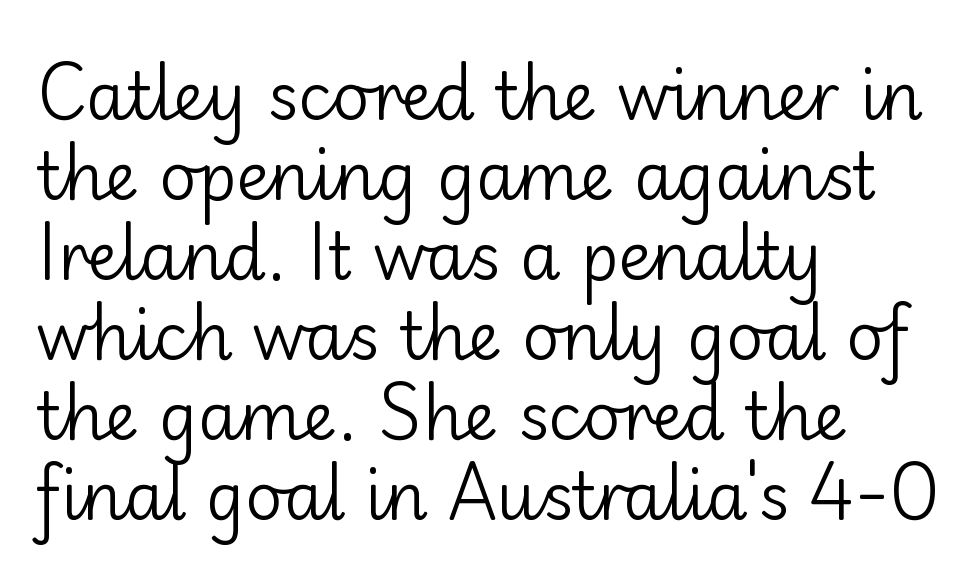
The image shows 65 px regular-weight sans-serif type, upright; set left-aligned, line spacing 1.23x, normal letter spacing, not underlined; low stroke contrast and a small x-height.
